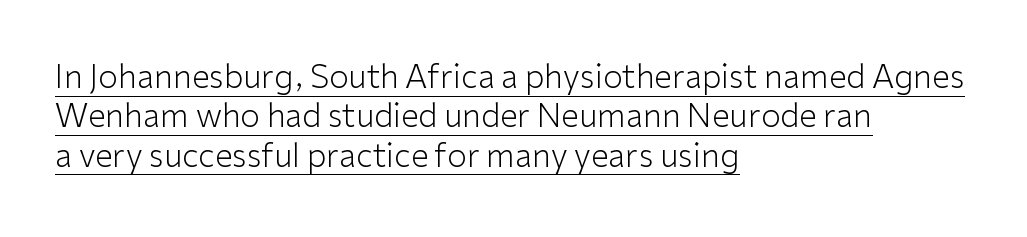
{"serif": "no", "italic": "no", "bold": "no", "weight": "light", "width": "normal", "stroke_contrast": "low", "x_height": "medium", "monospaced": "no", "underline": "yes", "align": "left", "line_spacing_ratio": 1.23, "letter_spacing": "normal", "letter_spacing_em": 0.0, "glyph_px": 32}
